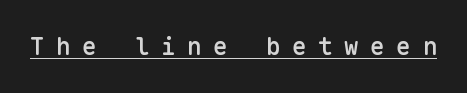
Q: Is the text bold? A: Semi-bold.
Q: Is the text italic (slanted)? A: No, it is upright.
Q: Is the text underlined? A: Yes.
Q: Is the spacing between letters normal or unusually wide? A: Unusually wide.
